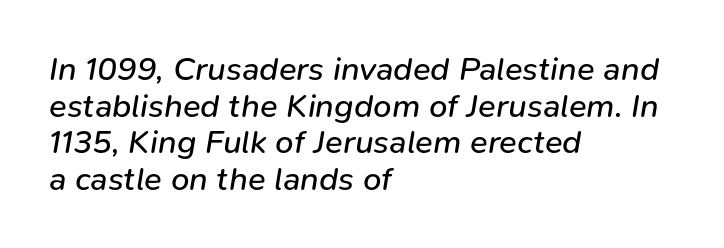
Here the designer chose a conventional face with non-uniform glyph widths. The passage shown is not underscored anywhere. Notice how the passage keeps a crisp vertical edge on the left only. Tightly led — the rows are bunched. The gaps between neighbouring characters are ordinary and unremarkable.
